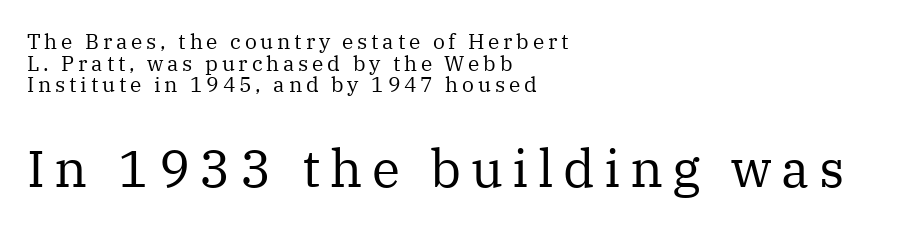
The image shows 52 px regular-weight serif type, upright; set left-aligned, tight line spacing (1.03x), not underlined; the second (bottom) block is 2.48x larger; medium stroke contrast and a medium x-height.
